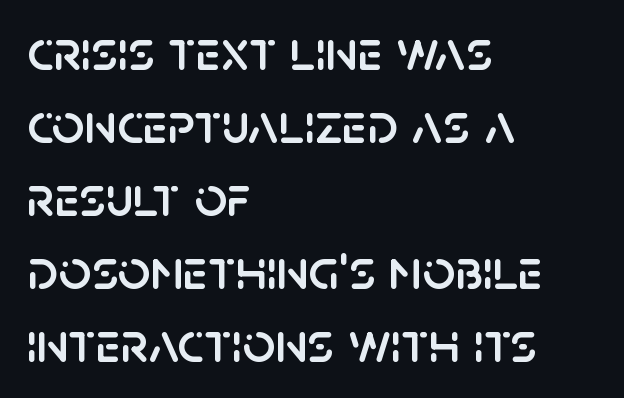
The strip under each line holds only bare page. You could call the tracking neutral — neither tight nor loose. This sample uses an upright cut, with every glyph sitting square on the baseline. These lines are set flush left with a ragged right edge. Baseline-to-baseline distance is the conventional proportion of letter height.
